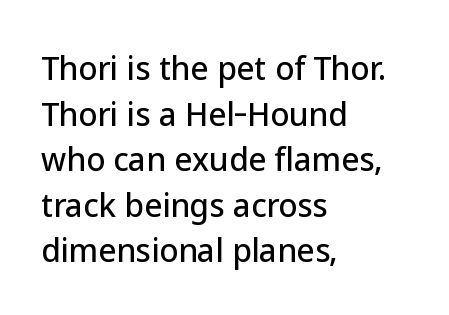
{"serif": "no", "italic": "no", "width": "normal", "stroke_contrast": "low", "x_height": "medium", "monospaced": "no", "underline": "no", "align": "left", "line_spacing": "normal", "line_spacing_ratio": 1.47, "letter_spacing": "normal", "letter_spacing_em": 0.0, "glyph_px": 31}
